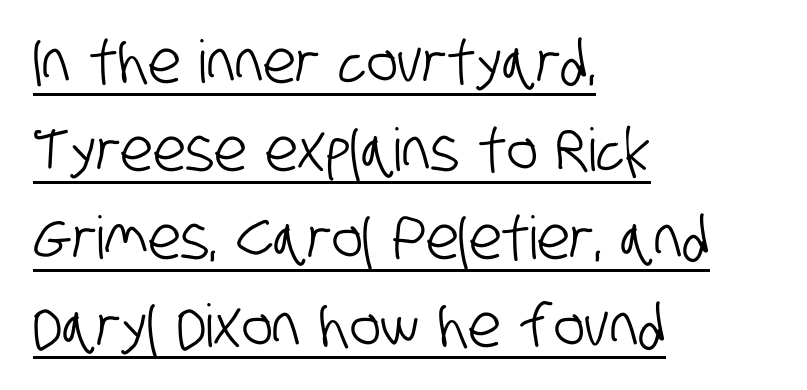
{"serif": "no", "width": "condensed", "stroke_contrast": "low", "x_height": "large", "monospaced": "no", "underline": "yes", "align": "left", "line_spacing": "normal", "line_spacing_ratio": 1.49, "letter_spacing": "normal", "letter_spacing_em": 0.0, "glyph_px": 59}
